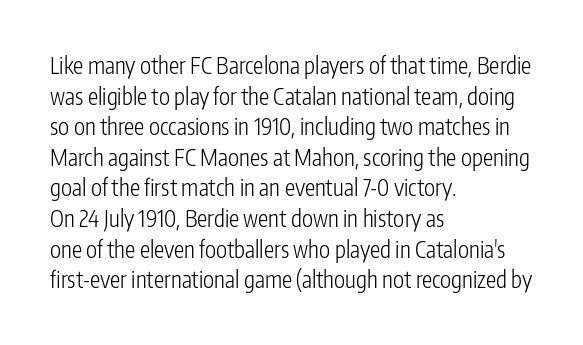
Vertical spacing — default. The text block is weighted toward the left margin, trailing off unevenly rightward. The baseline area is clear. These lines keep a tight, regular rhythm from letter to letter. No extra ink here — the face is not bold.
